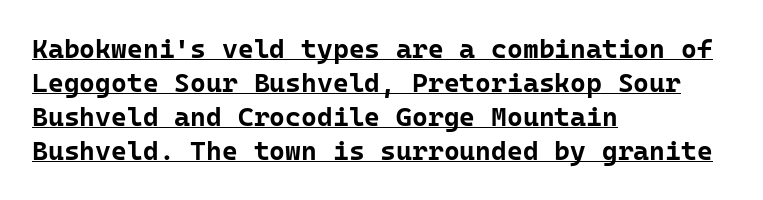
{"italic": "no", "bold": "yes", "underline": "yes", "align": "left", "line_spacing": "normal", "line_spacing_ratio": 1.26, "letter_spacing": "normal", "letter_spacing_em": 0.0, "glyph_px": 27}
